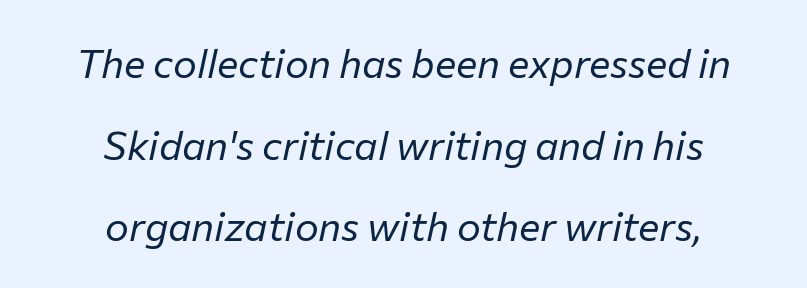
The image shows 40 px regular-weight type, italic (leaning right); set centered, loose line spacing (2.04x), normal letter spacing, not underlined; low stroke contrast and a medium x-height.
